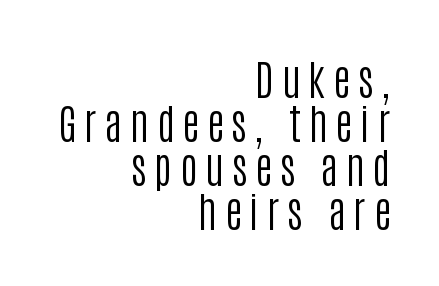
The image shows 42 px regular-weight, condensed sans-serif type, upright; set right-aligned, tight line spacing (1.05x), not underlined; low stroke contrast and a large x-height.
